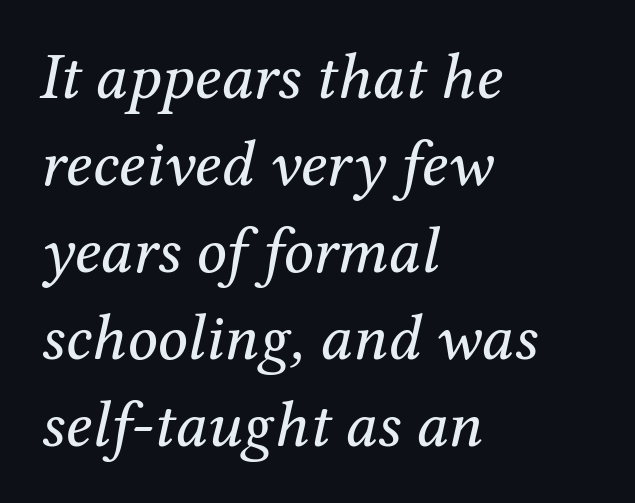
Q: Is the text bold? A: No.
Q: Is the text italic (slanted)? A: Yes, it leans right by about 12 degrees.
Q: Is the typeface a serif or a sans-serif typeface? A: Serif.
Q: Is the text underlined? A: No.
Q: How is the paragraph aligned? A: Left-aligned.
Q: Is the spacing between letters normal or unusually wide? A: Normal.
Q: Is the spacing between lines tight, normal or loose? A: Normal.
Q: Width (condensed, normal, or wide)? A: Normal.
Q: Stroke contrast? A: Medium.
Q: x-height? A: Medium.
Q: Monospaced? A: No.
